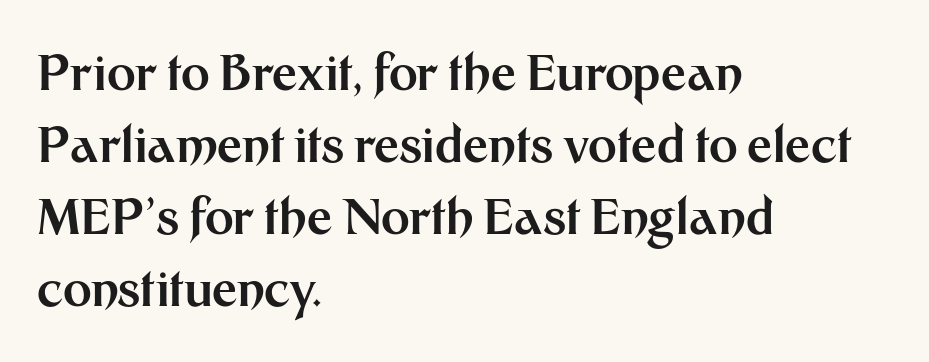
The typeface chosen for these lines omits serifs. This sample has the flowing, uneven cadence of proportional lettering. This sample uses an upright cut, with every glyph sitting square on the baseline. Short and long lines alike share a common starting point at left. Students, note that the glyphs here touch the page at normal intervals. A full-strength bold gives these letters their thick strokes.
